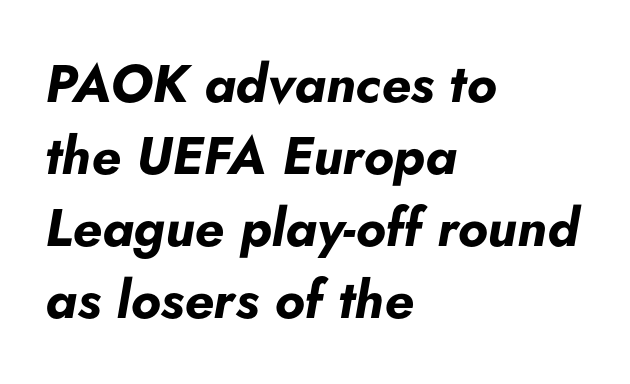
Rendered with sloped, italic letterforms. Does the leading feel generous? No, just average. The face used here is proportionally spaced, like ordinary book or web type. A dark, heavy texture on the line: the type is bold.
